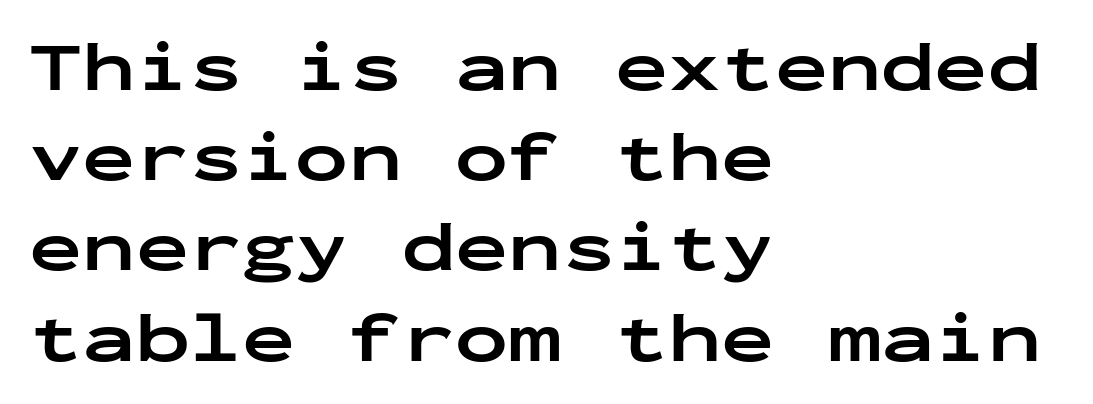
{"serif": "no", "italic": "no", "bold": "yes", "weight": "bold", "width": "wide", "stroke_contrast": "low", "x_height": "medium", "monospaced": "yes", "underline": "no", "align": "left", "line_spacing": "normal", "line_spacing_ratio": 1.27, "letter_spacing": "normal", "letter_spacing_em": 0.0, "glyph_px": 71}
